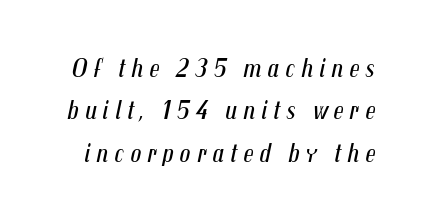
{"italic": "yes", "lean": "right", "slant_degrees": 12, "bold": "no", "underline": "no", "line_spacing": "normal", "line_spacing_ratio": 1.57, "letter_spacing": "wide", "letter_spacing_em": 0.22, "glyph_px": 27}
